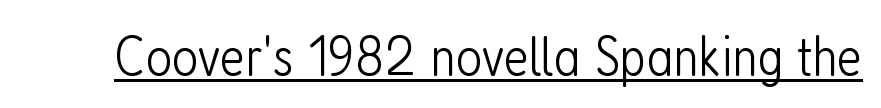
The rendered words wear a rule along their underside. This sample uses an upright cut, with every glyph sitting square on the baseline. A light-to-regular cut is what we see here. The face used here is rendered with its standard letterfit. These lines are rendered in a variable-pitch font. The letters carry no serifs — their stems end cleanly without finishing strokes.
